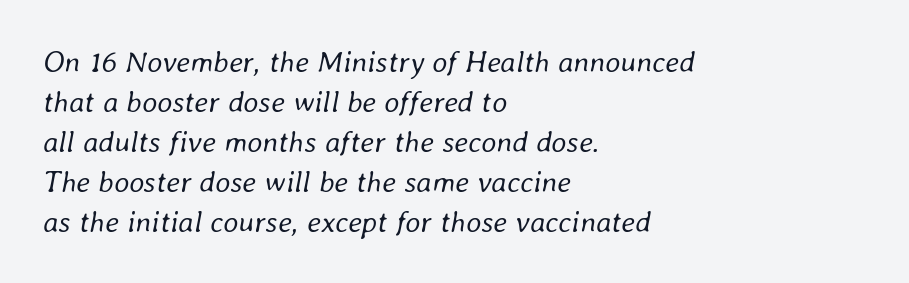
There's an unmistakable incline to the writing here. Proportional: the letters do not fall into vertical columns. Each row of text sits above clean, open space. No chunkiness to these letters — they're not bold. You could call the tracking neutral — neither tight nor loose. The designer left line spacing at the default.
